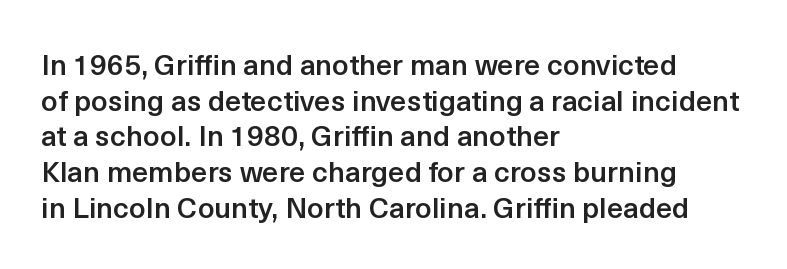
Q: Is the text bold? A: Semi-bold.
Q: Is the text italic (slanted)? A: No, it is upright.
Q: Is the typeface a serif or a sans-serif typeface? A: Sans-serif.
Q: Is the text underlined? A: No.
Q: How is the paragraph aligned? A: Left-aligned.
Q: Is the spacing between letters normal or unusually wide? A: Normal.
Q: Width (condensed, normal, or wide)? A: Normal.
Q: x-height? A: Medium.
Q: Monospaced? A: No.
